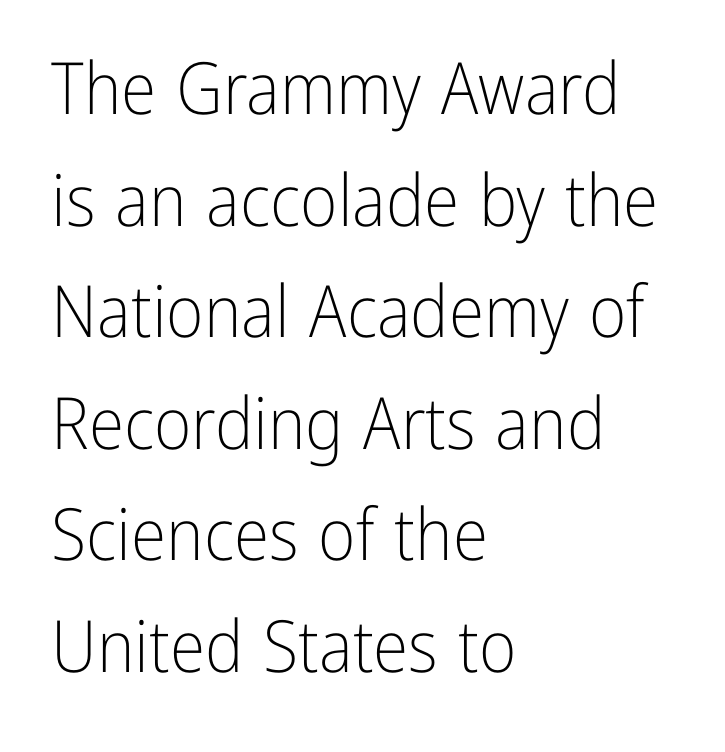
Tracking here is standard; glyphs follow each other at the usual distance. Vertically, the passage feels balanced, rows spaced as you'd expect. Grotesque or geometric, the face here clearly has no serifs. A typesetter would call this proportional, since set widths differ per character. The letters stand upright; this is a roman face. These lines stack with their left ends in a neat column.
